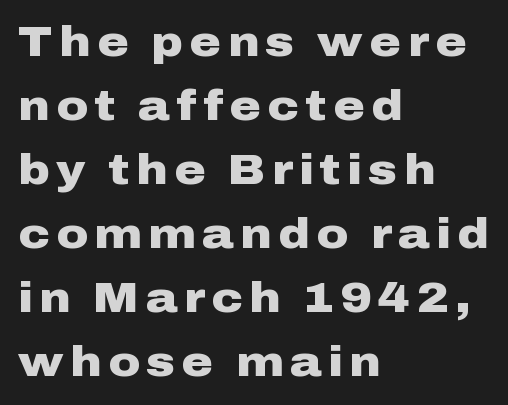
{"serif": "no", "italic": "no", "bold": "yes", "weight": "heavy", "width": "wide", "stroke_contrast": "low", "x_height": "medium", "monospaced": "no", "underline": "no", "align": "left", "line_spacing": "normal", "line_spacing_ratio": 1.49, "glyph_px": 43}
